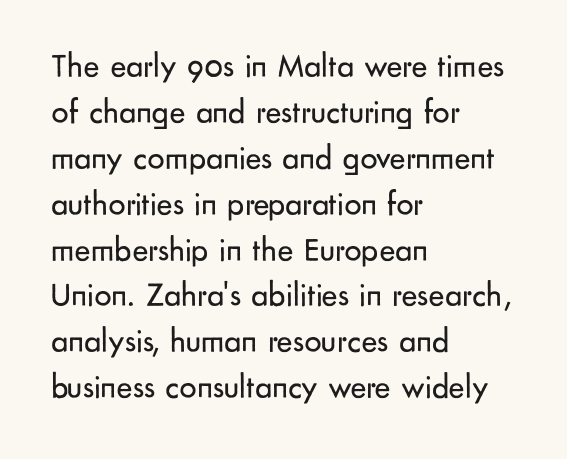
The image shows 34 px regular-weight sans-serif type, upright; set left-aligned, normal line spacing (1.35x), normal letter spacing, not underlined; low stroke contrast and a small x-height.
